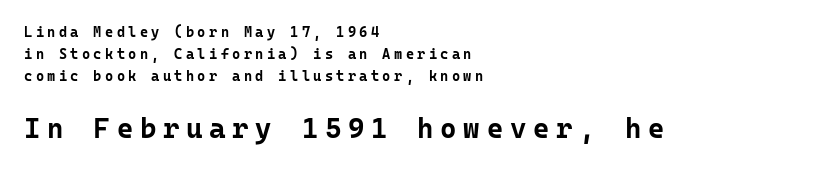
Q: Is the text bold? A: Yes.
Q: Is the text italic (slanted)? A: No, it is upright.
Q: Is the typeface a serif or a sans-serif typeface? A: Sans-serif.
Q: Is the text underlined? A: No.
Q: How is the paragraph aligned? A: Left-aligned.
Q: Is the spacing between letters normal or unusually wide? A: Unusually wide.
Q: Is the spacing between lines tight, normal or loose? A: Normal.
Q: Which block of text is set in a larger size, the first (top) or the second (bottom)? A: The second (bottom) one.
Q: Width (condensed, normal, or wide)? A: Normal.
Q: Stroke contrast? A: Low.
Q: x-height? A: Medium.
Q: Monospaced? A: Yes.
